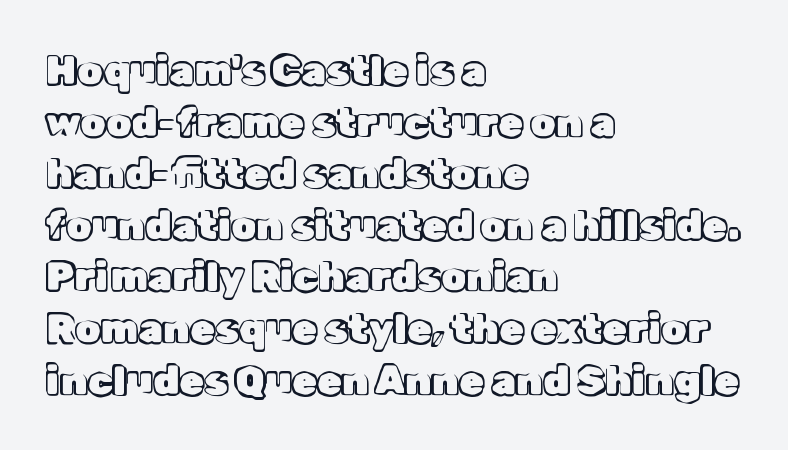
Q: Is the text italic (slanted)? A: No, it is upright.
Q: Is the text underlined? A: No.
Q: How is the paragraph aligned? A: Left-aligned.
Q: Is the spacing between letters normal or unusually wide? A: Normal.
Q: Is the spacing between lines tight, normal or loose? A: Normal.
Q: Width (condensed, normal, or wide)? A: Normal.
Q: x-height? A: Medium.
Q: Monospaced? A: No.
